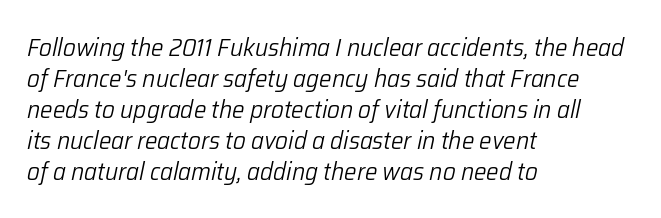
{"italic": "yes", "lean": "right", "slant_degrees": 12, "bold": "no", "underline": "no", "align": "left", "line_spacing_ratio": 1.24, "letter_spacing": "normal", "letter_spacing_em": 0.0, "glyph_px": 25}
